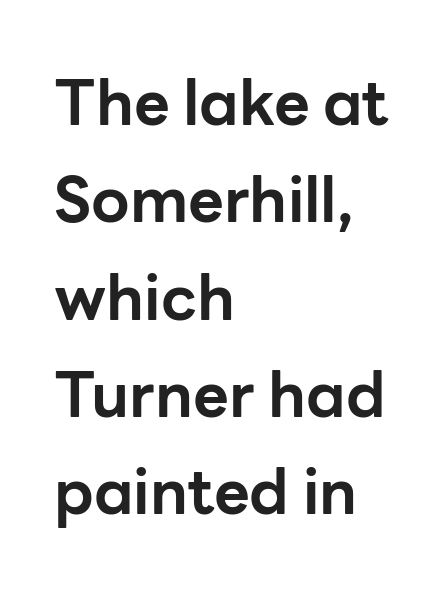
Q: Is the text bold? A: Yes.
Q: Is the text italic (slanted)? A: No, it is upright.
Q: Is the typeface a serif or a sans-serif typeface? A: Sans-serif.
Q: Is the text underlined? A: No.
Q: How is the paragraph aligned? A: Left-aligned.
Q: Is the spacing between letters normal or unusually wide? A: Normal.
Q: Is the spacing between lines tight, normal or loose? A: Normal.
Q: Width (condensed, normal, or wide)? A: Normal.
Q: Stroke contrast? A: Low.
Q: x-height? A: Medium.
Q: Monospaced? A: No.
